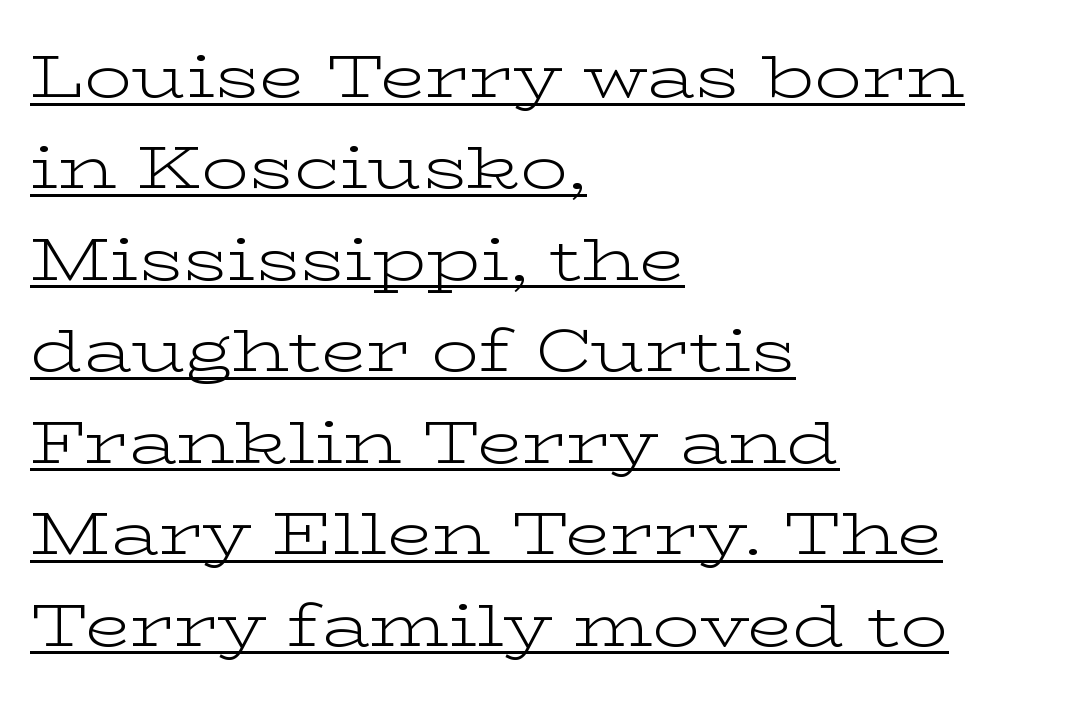
The image shows 59 px light, wide serif type, upright; set left-aligned, normal line spacing (1.55x), normal letter spacing, underlined; low stroke contrast and a medium x-height.
